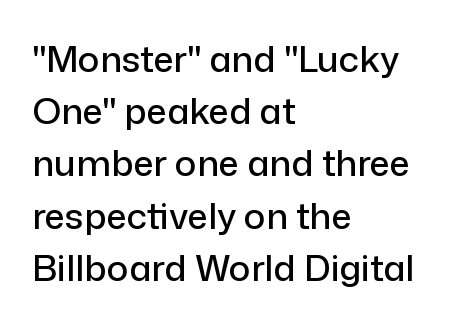
Q: Is the text italic (slanted)? A: No, it is upright.
Q: Is the typeface a serif or a sans-serif typeface? A: Sans-serif.
Q: Is the text underlined? A: No.
Q: How is the paragraph aligned? A: Left-aligned.
Q: Is the spacing between letters normal or unusually wide? A: Normal.
Q: Is the spacing between lines tight, normal or loose? A: Normal.
Q: Width (condensed, normal, or wide)? A: Normal.
Q: Stroke contrast? A: Low.
Q: x-height? A: Medium.
Q: Monospaced? A: No.
